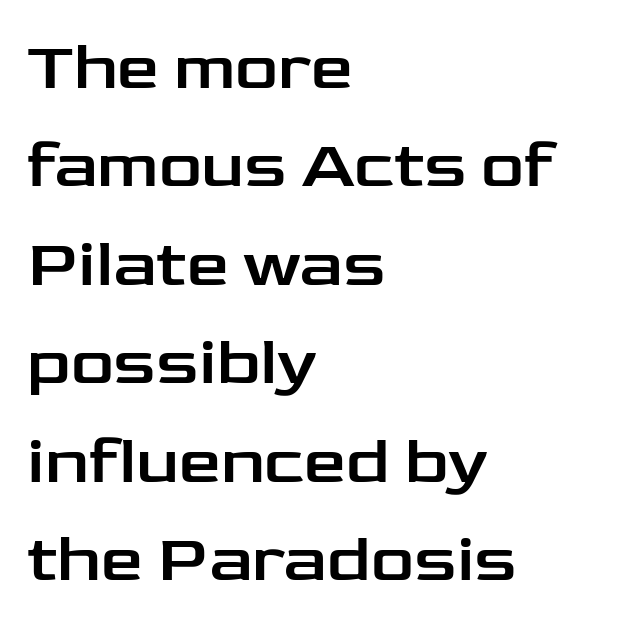
The image shows 67 px wide sans-serif type, upright; set left-aligned, normal line spacing (1.47x), normal letter spacing, not underlined; low stroke contrast and a medium x-height.
